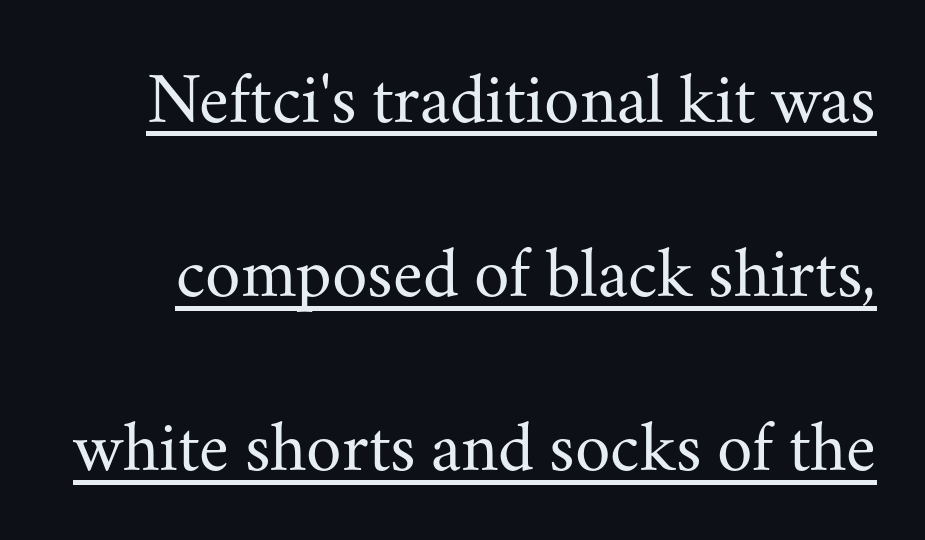
These lines keep a tight, regular rhythm from letter to letter. This sample has the flowing, uneven cadence of proportional lettering. Baseline-to-baseline distance is far greater than the letter height. Serifs: yes, visible at the terminals of the letterforms.
